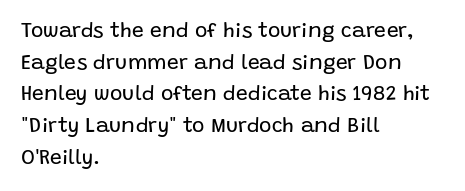
{"italic": "no", "bold": "no", "underline": "no", "align": "left", "line_spacing": "normal", "line_spacing_ratio": 1.51, "letter_spacing": "normal", "letter_spacing_em": 0.0, "glyph_px": 21}
